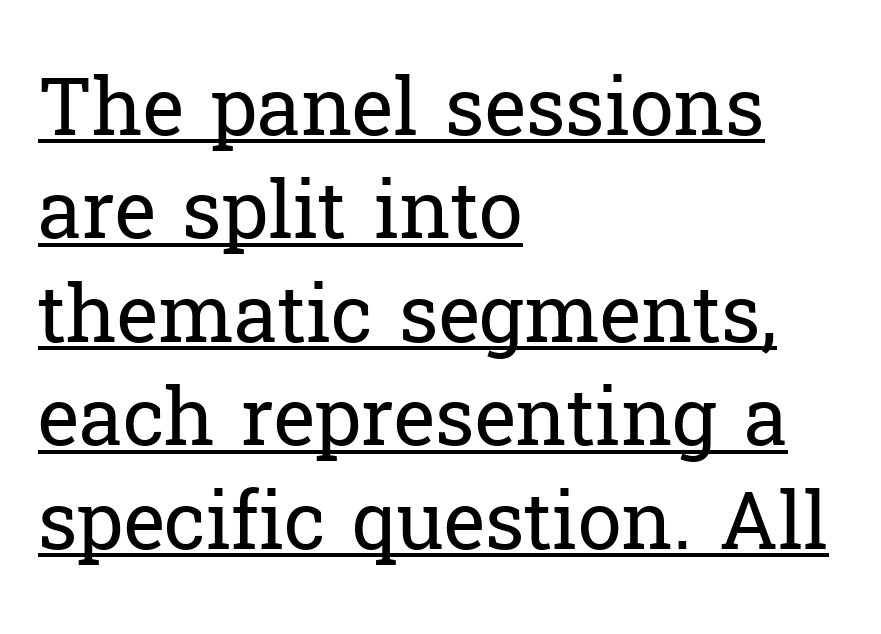
The image shows 79 px regular-weight serif type, upright; set left-aligned, normal line spacing (1.31x), normal letter spacing, underlined; low stroke contrast and a medium x-height.
